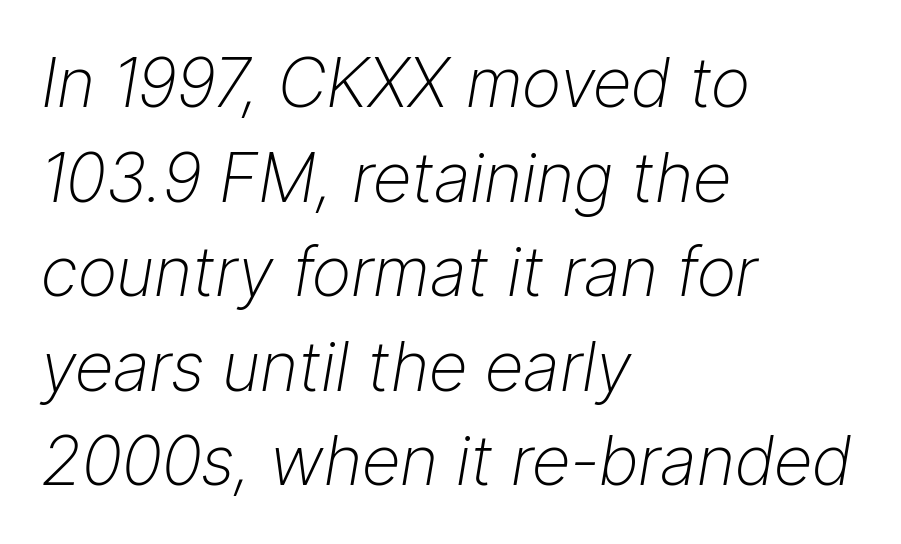
Q: Is the text bold? A: No.
Q: Is the text italic (slanted)? A: Yes, it leans right by about 9 degrees.
Q: Is the text underlined? A: No.
Q: How is the paragraph aligned? A: Left-aligned.
Q: Is the spacing between letters normal or unusually wide? A: Normal.
Q: Is the spacing between lines tight, normal or loose? A: Normal.
Q: Width (condensed, normal, or wide)? A: Normal.
Q: Stroke contrast? A: Low.
Q: x-height? A: Medium.
Q: Monospaced? A: No.
